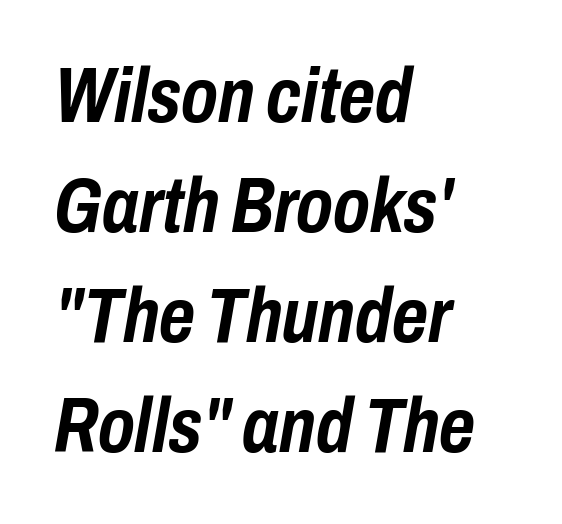
The image shows 77 px semibold, condensed type, italic (leaning right); set left-aligned, normal line spacing (1.43x), normal letter spacing, not underlined; low stroke contrast and a medium x-height.
